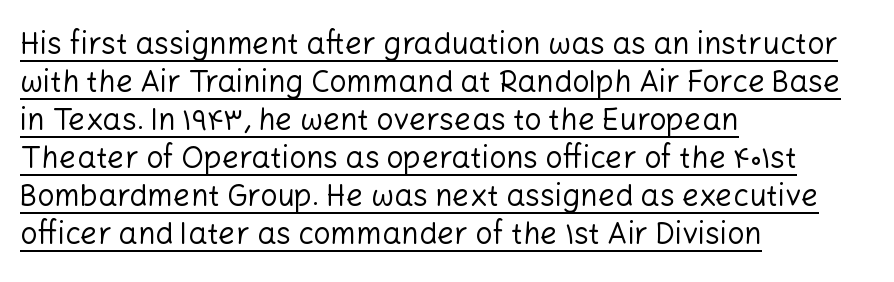
{"serif": "no", "italic": "no", "bold": "no", "weight": "regular", "width": "normal", "stroke_contrast": "low", "x_height": "medium", "monospaced": "no", "underline": "yes", "align": "left", "line_spacing": "normal", "line_spacing_ratio": 1.27, "letter_spacing": "normal", "letter_spacing_em": 0.0, "glyph_px": 30}
